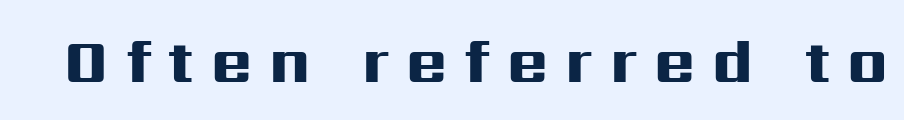
The image shows 62 px heavy, wide sans-serif type, upright; set unusually wide letter spacing (+0.28 em), not underlined; high stroke contrast and a medium x-height.
